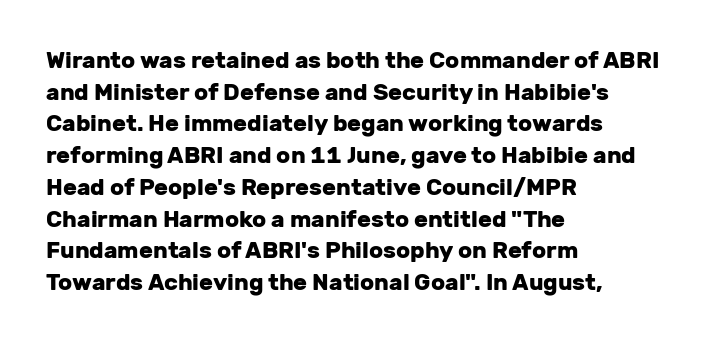
Q: Is the text bold? A: Yes.
Q: Is the text italic (slanted)? A: No, it is upright.
Q: Is the text underlined? A: No.
Q: How is the paragraph aligned? A: Left-aligned.
Q: Is the spacing between letters normal or unusually wide? A: Normal.
Q: Is the spacing between lines tight, normal or loose? A: Normal.
